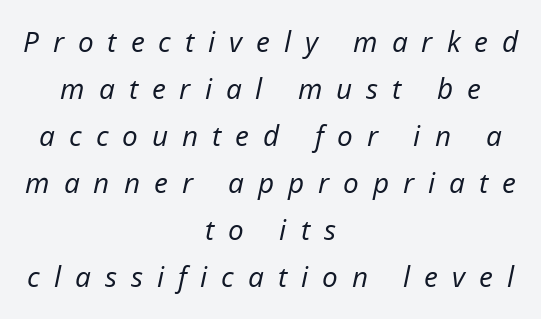
The image shows 28 px regular-weight type, italic (leaning right); set centered, normal line spacing (1.68x), unusually wide letter spacing (+0.5 em), not underlined; low stroke contrast and a medium x-height.
